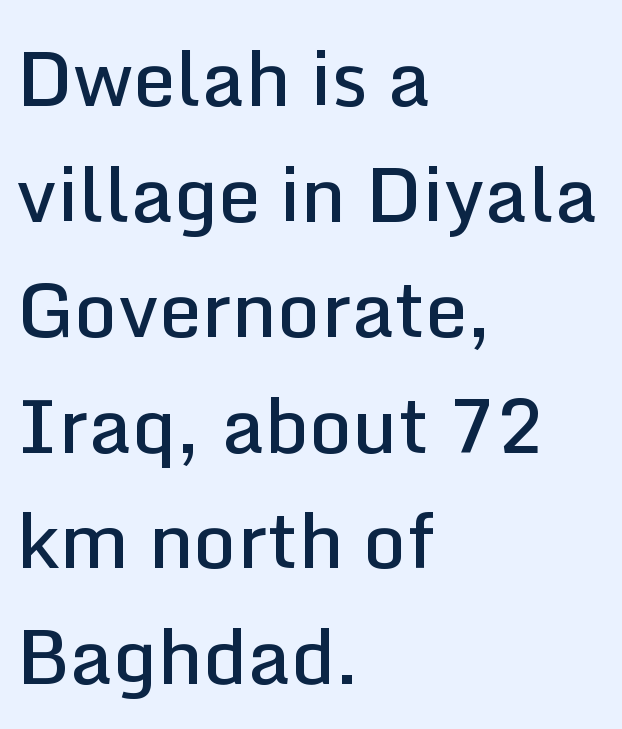
The image shows 76 px semibold sans-serif type, upright; set left-aligned, normal line spacing (1.52x), normal letter spacing, not underlined; low stroke contrast and a medium x-height.
